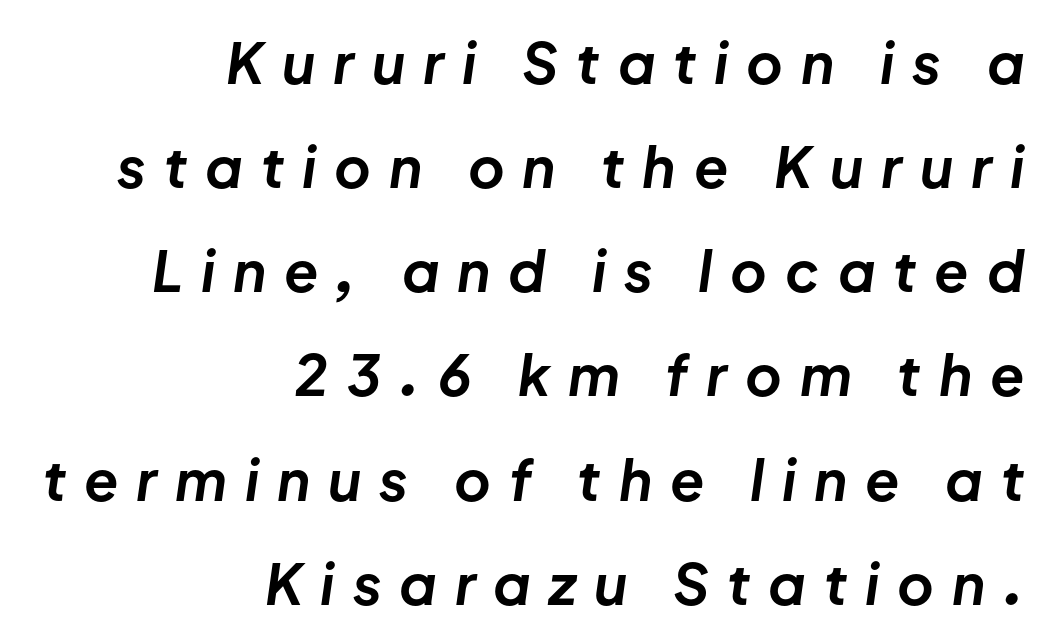
The font is running at its bold setting. Short note: letters widely spaced. Italic: yes, the glyphs are oblique. Casual observation: everything's shoved over to the right. This sample has the flowing, uneven cadence of proportional lettering.
